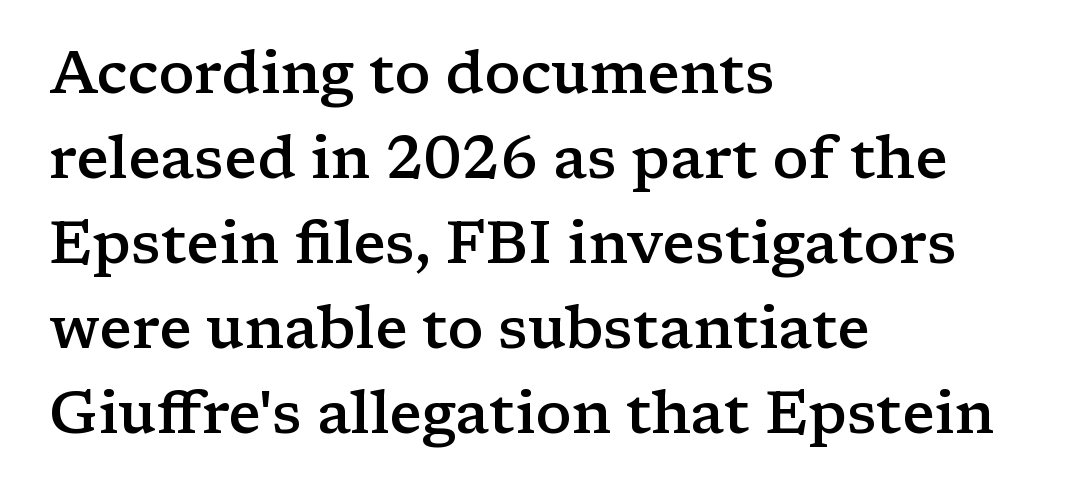
Q: Is the text bold? A: Semi-bold.
Q: Is the text italic (slanted)? A: No, it is upright.
Q: Is the typeface a serif or a sans-serif typeface? A: Serif.
Q: Is the text underlined? A: No.
Q: How is the paragraph aligned? A: Left-aligned.
Q: Is the spacing between letters normal or unusually wide? A: Normal.
Q: Is the spacing between lines tight, normal or loose? A: Normal.
Q: Width (condensed, normal, or wide)? A: Wide.
Q: Stroke contrast? A: Low.
Q: x-height? A: Medium.
Q: Monospaced? A: No.
